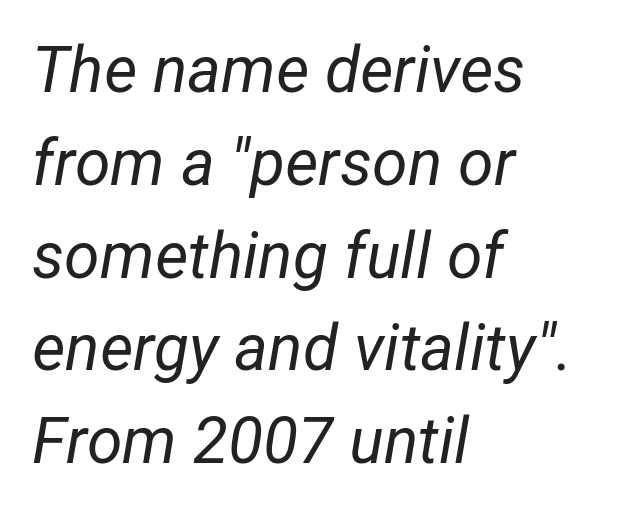
Rendered with sloped, italic letterforms. Words float on clear page, feet unadorned. Spacing verdict: proportional, widths tailored to each character. Nobody touched the tracking dial on this one. Reading down the column, the eye jumps a familiar distance to each next line. One-word summary of the alignment: left.
